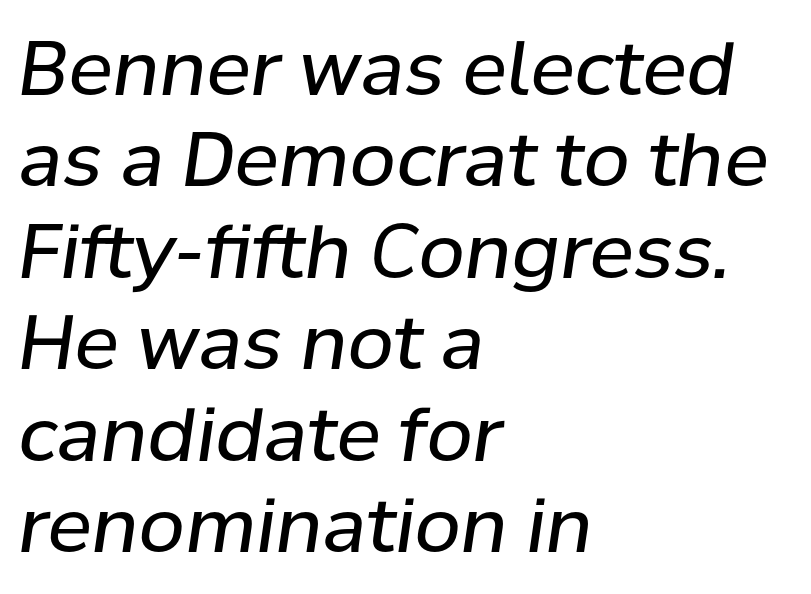
{"italic": "yes", "lean": "right", "slant_degrees": 8, "bold": "no", "weight": "regular", "width": "normal", "stroke_contrast": "low", "x_height": "medium", "monospaced": "no", "underline": "no", "align": "left", "line_spacing_ratio": 1.22, "letter_spacing": "normal", "letter_spacing_em": 0.0, "glyph_px": 75}
